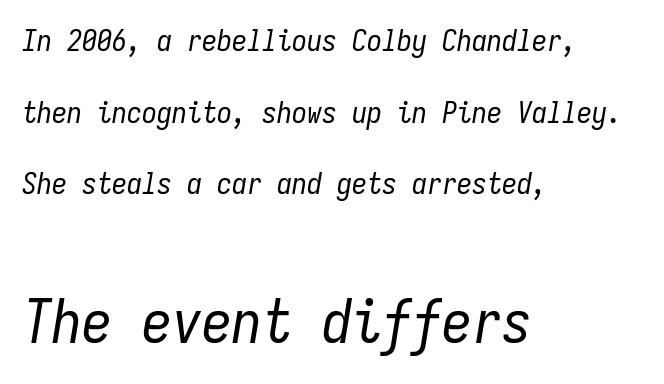
{"italic": "yes", "lean": "right", "slant_degrees": 9, "bold": "no", "weight": "regular", "width": "condensed", "stroke_contrast": "low", "x_height": "medium", "monospaced": "yes", "underline": "no", "align": "left", "line_spacing": "loose", "line_spacing_ratio": 2.39, "letter_spacing": "normal", "letter_spacing_em": 0.0, "larger_block": "second", "size_ratio": 2.0, "glyph_px": 60}
